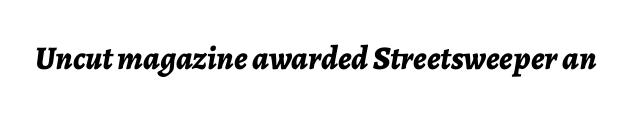
The passage shown leans; its letterforms are oblique. Nothing unusual about the tracking: characters are spaced as the font intends. This is heavy type, rendered in bold. The glyphs are unaccompanied by any horizontal stroke below them. The letters advance in unequal steps, a hallmark of proportional type.
